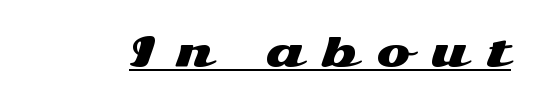
{"serif": "no", "width": "wide", "stroke_contrast": "medium", "x_height": "medium", "monospaced": "no", "underline": "yes", "letter_spacing": "wide", "letter_spacing_em": 0.45, "glyph_px": 41}
